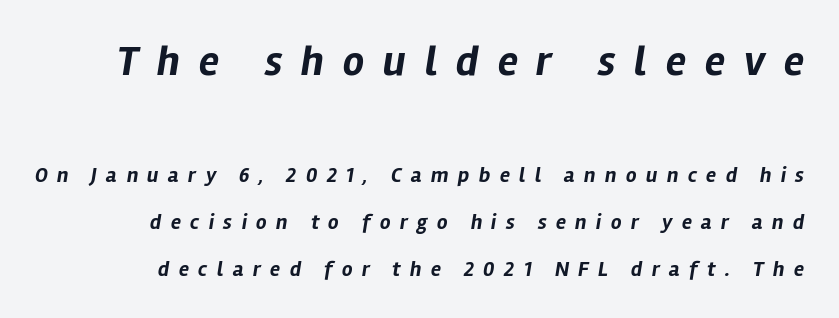
Q: Is the text bold? A: Yes.
Q: Is the text italic (slanted)? A: Yes, it leans right by about 12 degrees.
Q: Is the text underlined? A: No.
Q: Is the spacing between letters normal or unusually wide? A: Unusually wide.
Q: Is the spacing between lines tight, normal or loose? A: Loose.
Q: Which block of text is set in a larger size, the first (top) or the second (bottom)? A: The first (top) one.
Q: Width (condensed, normal, or wide)? A: Normal.
Q: Stroke contrast? A: Low.
Q: x-height? A: Medium.
Q: Monospaced? A: No.
